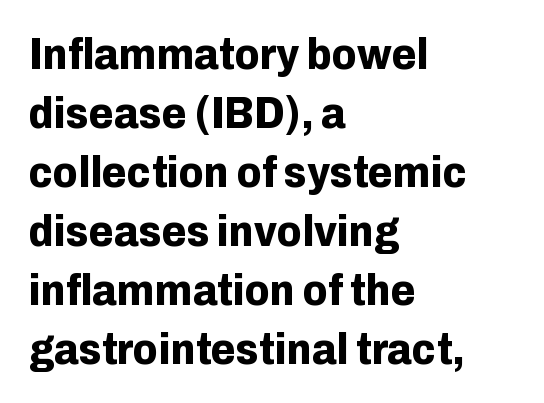
{"serif": "no", "italic": "no", "bold": "yes", "weight": "bold", "width": "normal", "stroke_contrast": "low", "x_height": "medium", "monospaced": "no", "underline": "no", "align": "left", "line_spacing": "normal", "line_spacing_ratio": 1.31, "letter_spacing": "normal", "letter_spacing_em": 0.0, "glyph_px": 45}
